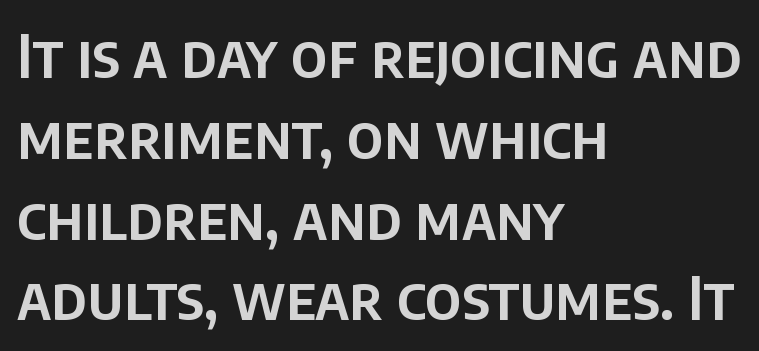
The image shows 59 px sans-serif type, upright; set left-aligned, normal line spacing (1.37x), normal letter spacing, not underlined; low stroke contrast and a large x-height.
